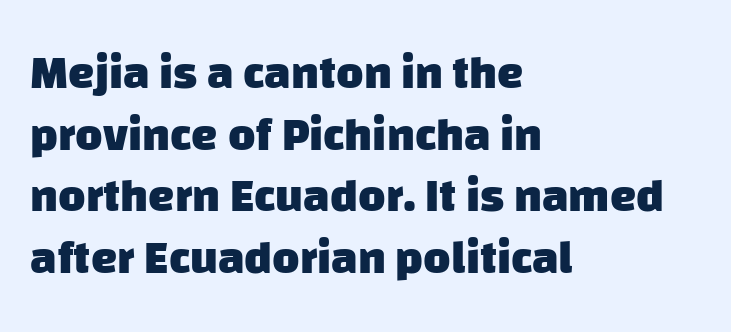
{"serif": "no", "bold": "yes", "weight": "heavy", "width": "normal", "stroke_contrast": "low", "x_height": "large", "monospaced": "no", "underline": "no", "align": "left", "line_spacing": "normal", "line_spacing_ratio": 1.31, "letter_spacing": "normal", "letter_spacing_em": 0.0, "glyph_px": 47}
